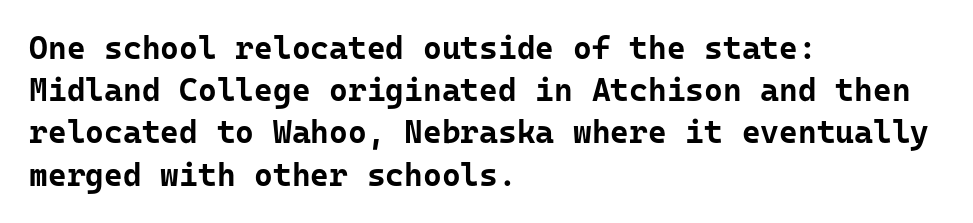
One-word summary of the alignment: left. Does the leading feel generous? No, just average. Every stem runs plumb, perpendicular to the baseline. Every letter is thick-stroked: bold, no question. Nobody drew a line under any word here. What stands out about the letter spacing? Nothing — it is the standard amount.
